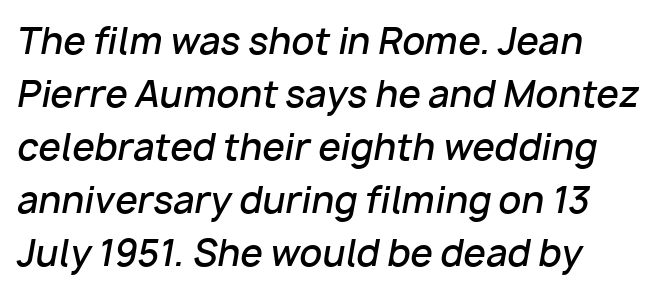
Stroke thickness is moderately raised; the sample reads as semibold. You could call the tracking neutral — neither tight nor loose. One-word summary of the alignment: left. The face used here is proportionally spaced, like ordinary book or web type.
